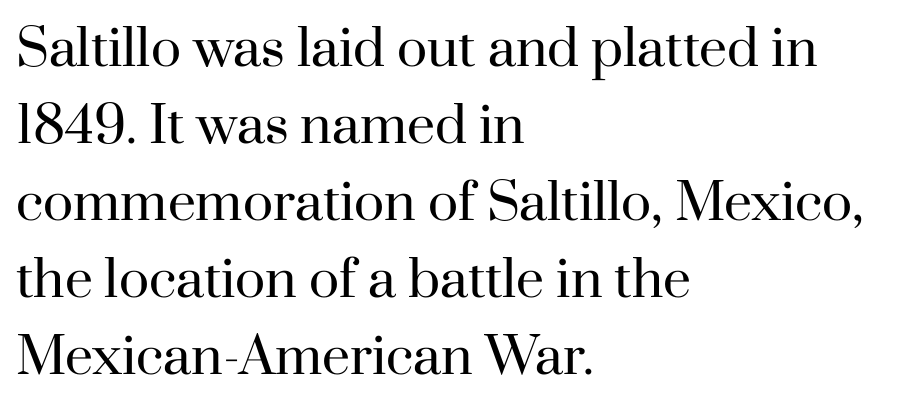
Q: Is the text bold? A: No.
Q: Is the text italic (slanted)? A: No, it is upright.
Q: Is the typeface a serif or a sans-serif typeface? A: Serif.
Q: Is the text underlined? A: No.
Q: How is the paragraph aligned? A: Left-aligned.
Q: Is the spacing between letters normal or unusually wide? A: Normal.
Q: Is the spacing between lines tight, normal or loose? A: Normal.
Q: Width (condensed, normal, or wide)? A: Normal.
Q: Stroke contrast? A: High.
Q: x-height? A: Small.
Q: Monospaced? A: No.
